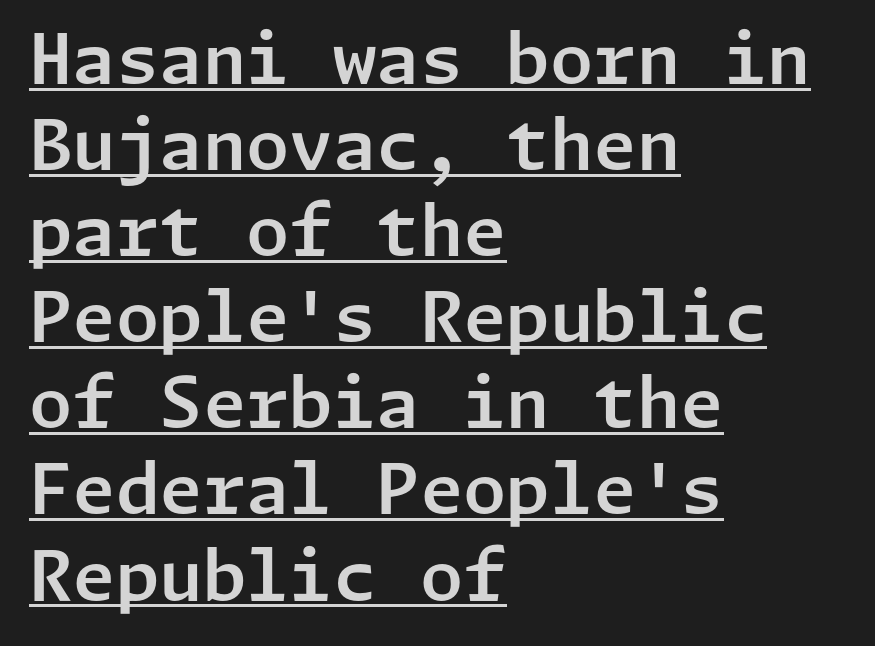
Here the glyphs are tracked normally, forming tight word shapes. The lines are quadded left. A typographer would call this underscored text. To sum up the face: it is a sans, with no serifs. Vertical strokes here are truly vertical.
